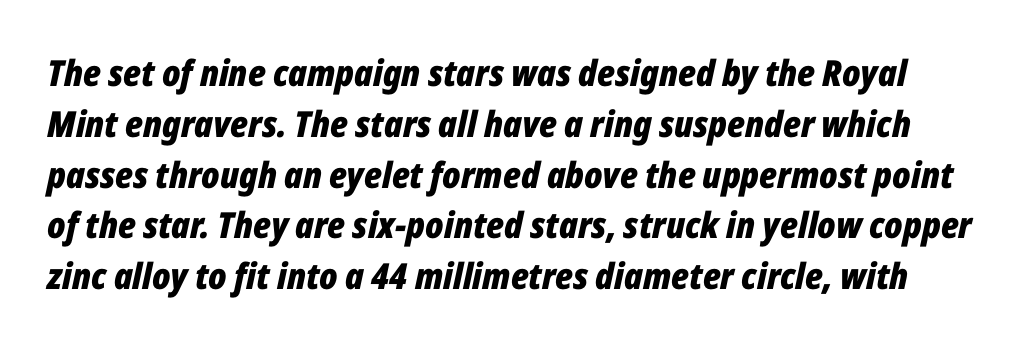
Q: Is the text bold? A: Yes.
Q: Is the text italic (slanted)? A: Yes, it leans right by about 12 degrees.
Q: Is the text underlined? A: No.
Q: Is the spacing between letters normal or unusually wide? A: Normal.
Q: Is the spacing between lines tight, normal or loose? A: Normal.
Q: Width (condensed, normal, or wide)? A: Condensed.
Q: Stroke contrast? A: Low.
Q: x-height? A: Medium.
Q: Monospaced? A: No.
